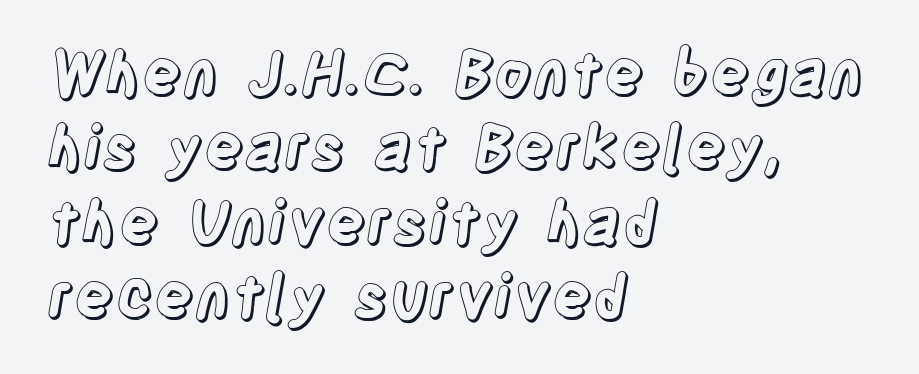
The image shows 60 px condensed type; set left-aligned, line spacing 1.24x, normal letter spacing, not underlined; a large x-height.
